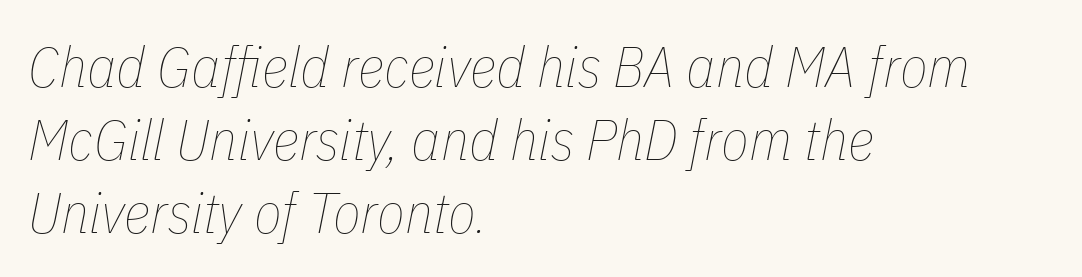
Q: Is the text bold? A: No.
Q: Is the text italic (slanted)? A: Yes, it leans right by about 11 degrees.
Q: Is the text underlined? A: No.
Q: How is the paragraph aligned? A: Left-aligned.
Q: Is the spacing between letters normal or unusually wide? A: Normal.
Q: Is the spacing between lines tight, normal or loose? A: Normal.
Q: Width (condensed, normal, or wide)? A: Condensed.
Q: Stroke contrast? A: Low.
Q: x-height? A: Medium.
Q: Monospaced? A: No.
